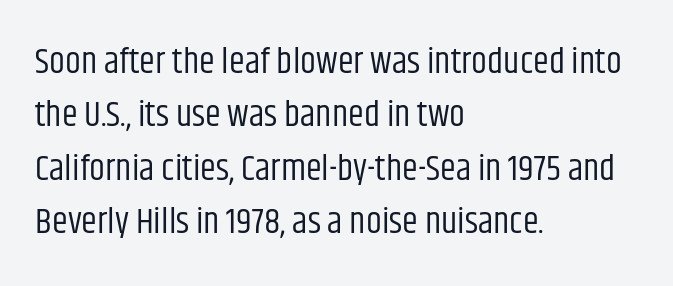
Which margin do the lines hug? The left one — the right edge is uneven. On a weight scale, this lands at 450 or below. Nope, not italic — everything's standing straight. What kind of face is this? One without serifs — a sans.
